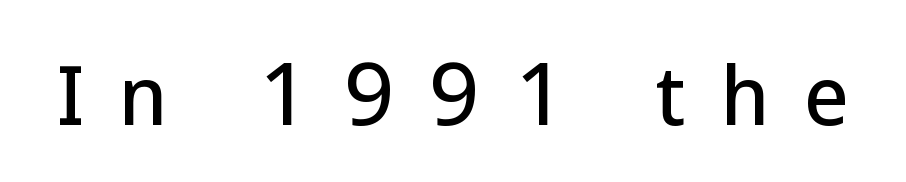
This rendering features lettering with no underline. Posture: vertical. Does the type have serifs? No, each stem ends abruptly. Observe the wide spacing: letters keep a clear distance from each other.
